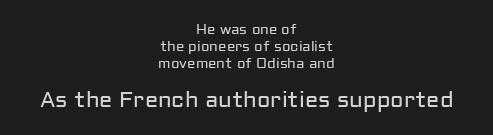
Q: Is the text bold? A: No.
Q: Is the text italic (slanted)? A: No, it is upright.
Q: Is the text underlined? A: No.
Q: How is the paragraph aligned? A: Centered.
Q: Is the spacing between letters normal or unusually wide? A: Normal.
Q: Which block of text is set in a larger size, the first (top) or the second (bottom)? A: The second (bottom) one.
